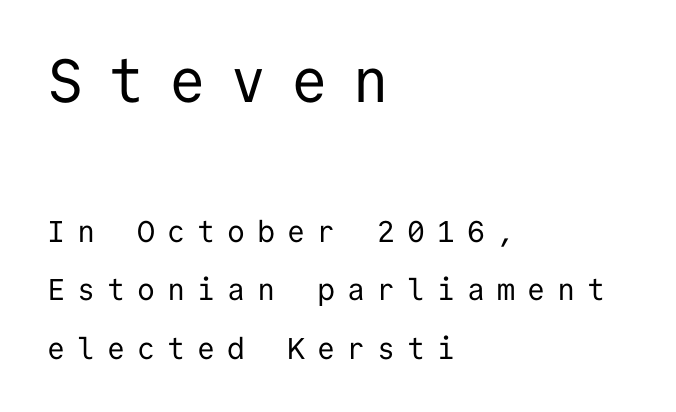
{"serif": "no", "italic": "no", "bold": "no", "weight": "regular", "width": "normal", "stroke_contrast": "low", "x_height": "medium", "monospaced": "yes", "underline": "no", "align": "left", "line_spacing": "loose", "line_spacing_ratio": 1.95, "letter_spacing": "wide", "letter_spacing_em": 0.4, "larger_block": "first", "size_ratio": 2.03, "glyph_px": 61}
